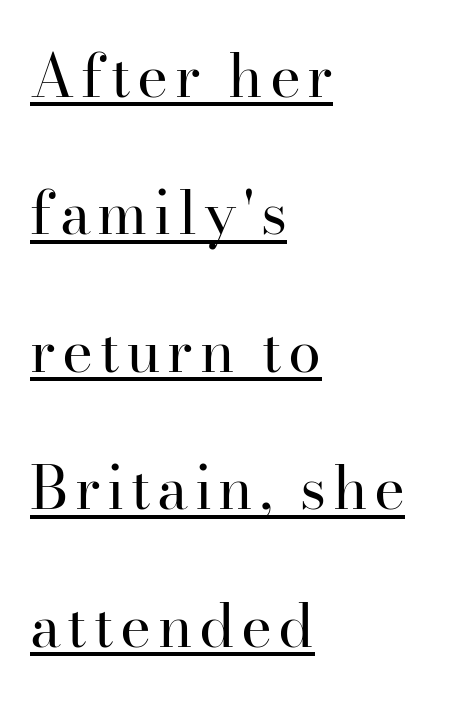
One glance says open: line gaps are wider than usual. This sample has the flowing, uneven cadence of proportional lettering. The words here are underlined. The font family rendered here belongs to the serif group. One-word summary of the alignment: left.
